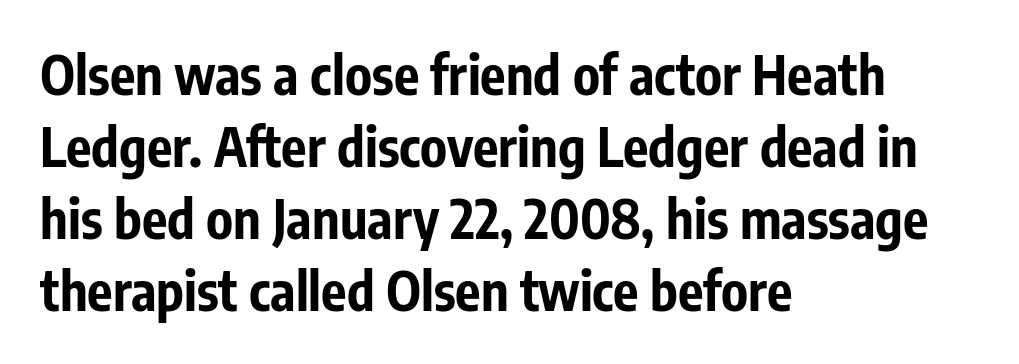
The image shows 53 px bold, condensed sans-serif type, upright; set left-aligned, normal line spacing (1.36x), normal letter spacing, not underlined; low stroke contrast and a medium x-height.
